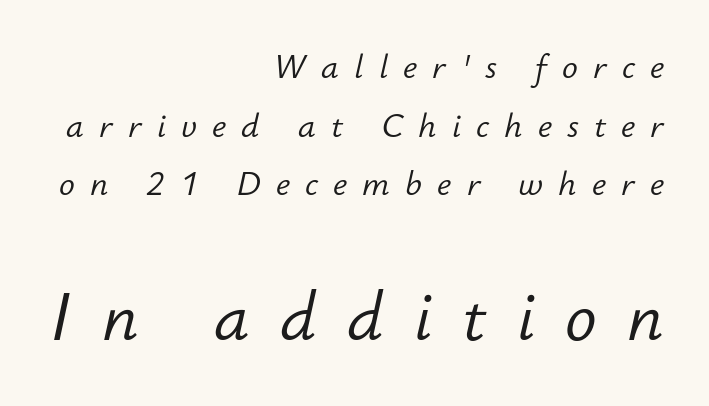
The image shows 66 px light type, italic (leaning right); set right-aligned, line spacing 1.78x, unusually wide letter spacing (+0.46 em), not underlined; the second (bottom) block is 2.0x larger; low stroke contrast and a small x-height.
